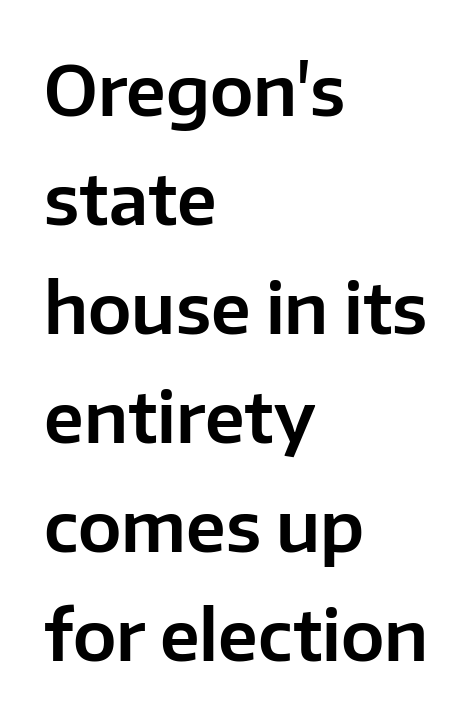
{"serif": "no", "italic": "no", "width": "normal", "stroke_contrast": "low", "x_height": "medium", "monospaced": "no", "underline": "no", "align": "left", "line_spacing": "normal", "line_spacing_ratio": 1.58, "letter_spacing": "normal", "letter_spacing_em": 0.0, "glyph_px": 69}
